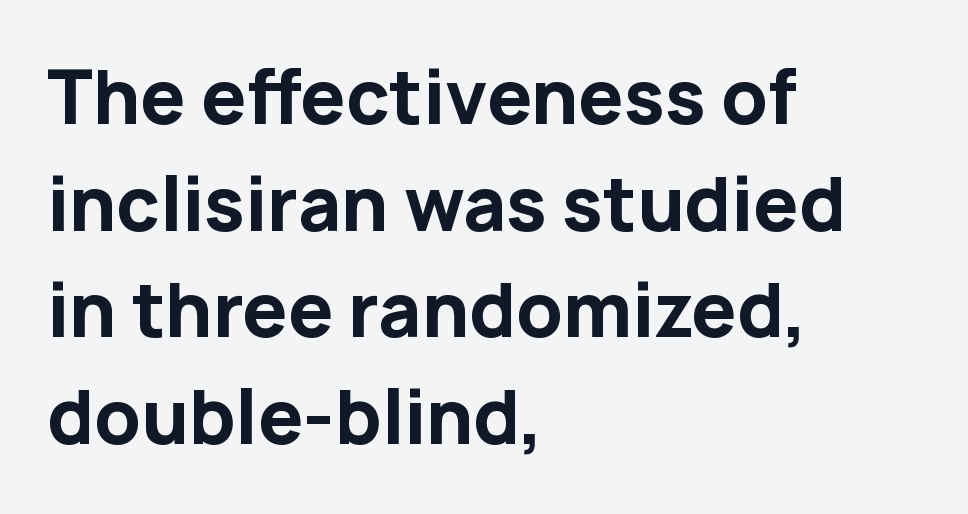
{"serif": "no", "italic": "no", "bold": "yes", "weight": "bold", "width": "normal", "stroke_contrast": "low", "x_height": "medium", "monospaced": "no", "underline": "no", "align": "left", "line_spacing": "normal", "line_spacing_ratio": 1.48, "letter_spacing": "normal", "letter_spacing_em": 0.0, "glyph_px": 72}
